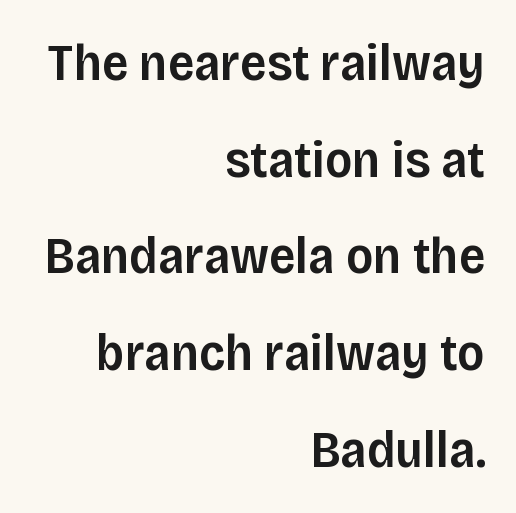
The image shows 52 px semibold sans-serif type, upright; set right-aligned, line spacing 1.86x, normal letter spacing, not underlined; low stroke contrast and a large x-height.
